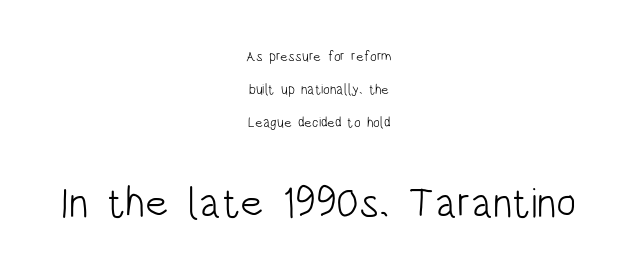
{"serif": "no", "italic": "no", "bold": "no", "weight": "light", "width": "condensed", "stroke_contrast": "low", "x_height": "large", "monospaced": "no", "underline": "no", "align": "center", "line_spacing": "loose", "line_spacing_ratio": 2.37, "letter_spacing": "normal", "letter_spacing_em": 0.0, "larger_block": "second", "size_ratio": 3.0, "glyph_px": 42}
